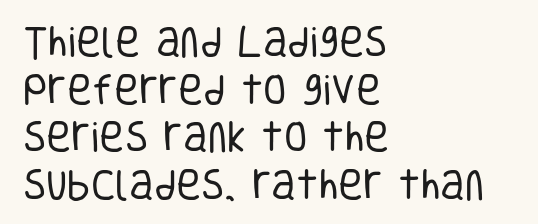
{"serif": "no", "italic": "no", "bold": "no", "weight": "regular", "width": "condensed", "stroke_contrast": "low", "x_height": "large", "monospaced": "no", "underline": "no", "align": "left", "line_spacing": "normal", "line_spacing_ratio": 1.4, "letter_spacing": "normal", "letter_spacing_em": 0.0, "glyph_px": 34}
